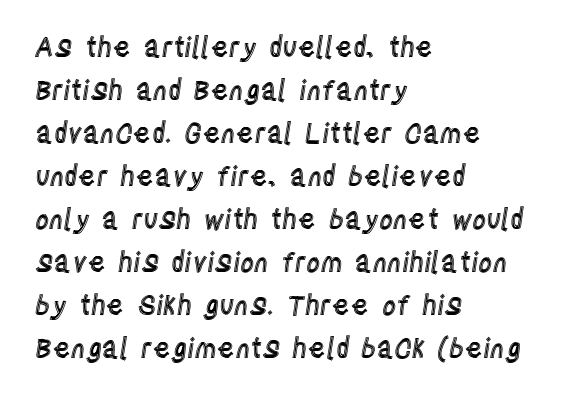
Q: Is the text italic (slanted)? A: Yes.
Q: Is the text underlined? A: No.
Q: How is the paragraph aligned? A: Left-aligned.
Q: Is the spacing between letters normal or unusually wide? A: Normal.
Q: Is the spacing between lines tight, normal or loose? A: Normal.
